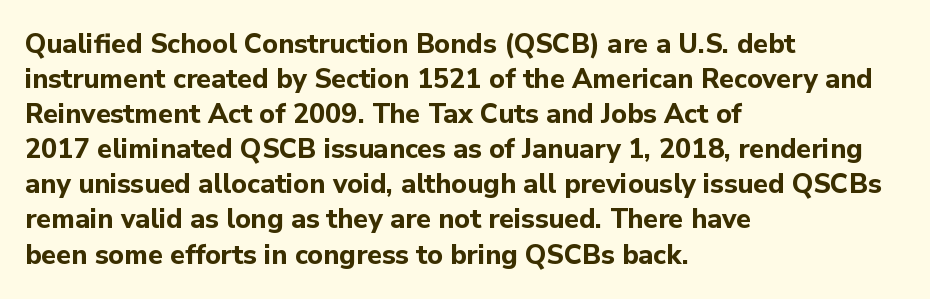
{"italic": "no", "bold": "yes", "underline": "no", "align": "left", "line_spacing": "normal", "line_spacing_ratio": 1.3, "letter_spacing": "normal", "letter_spacing_em": 0.0, "glyph_px": 27}
